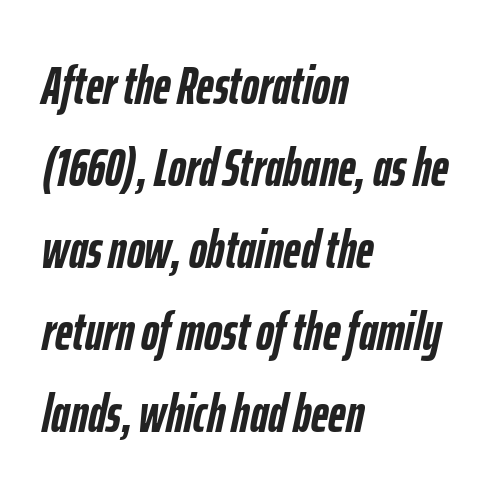
The image shows 54 px semibold, condensed type, italic (leaning right); set left-aligned, normal line spacing (1.52x), normal letter spacing, not underlined; low stroke contrast and a medium x-height.
